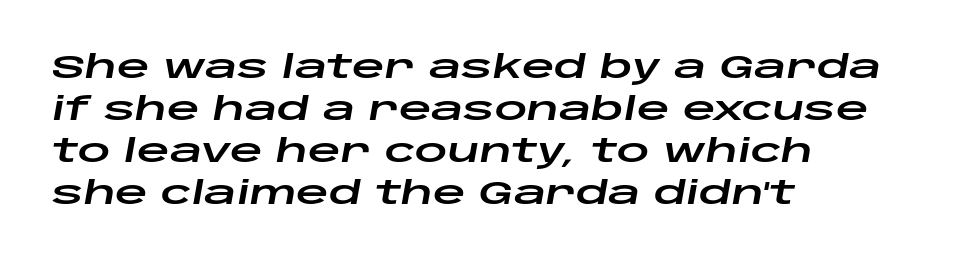
{"italic": "yes", "lean": "right", "slant_degrees": 10, "width": "wide", "stroke_contrast": "low", "x_height": "large", "monospaced": "no", "underline": "no", "align": "left", "line_spacing": "normal", "line_spacing_ratio": 1.31, "letter_spacing": "normal", "letter_spacing_em": 0.0, "glyph_px": 32}
